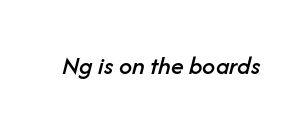
The image shows 26 px text type, italic (leaning right); set normal letter spacing, not underlined.
